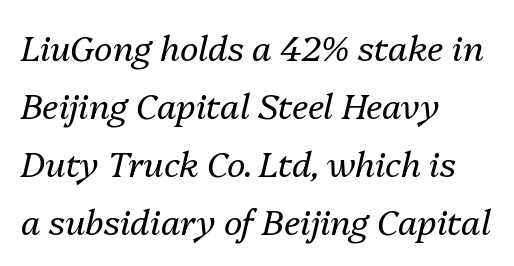
Q: Is the text bold? A: No.
Q: Is the text italic (slanted)? A: Yes, it leans right by about 13 degrees.
Q: Is the text underlined? A: No.
Q: How is the paragraph aligned? A: Left-aligned.
Q: Is the spacing between letters normal or unusually wide? A: Normal.
Q: Is the spacing between lines tight, normal or loose? A: Normal.
Q: Width (condensed, normal, or wide)? A: Normal.
Q: Stroke contrast? A: Medium.
Q: x-height? A: Medium.
Q: Monospaced? A: No.
